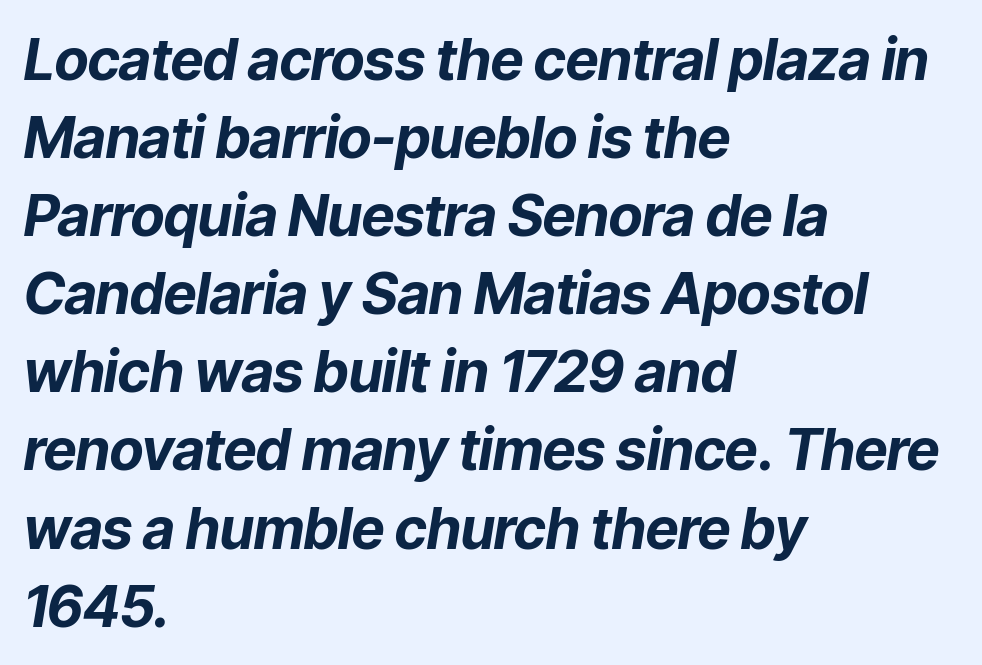
The image shows 57 px bold type, italic (leaning right); set left-aligned, normal line spacing (1.37x), normal letter spacing, not underlined; low stroke contrast and a medium x-height.
